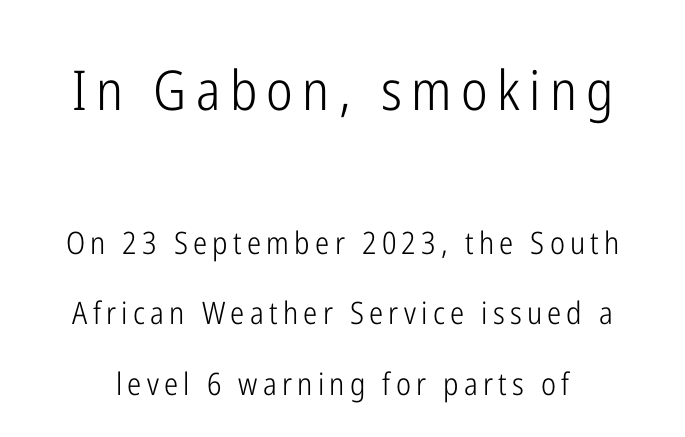
The image shows 55 px light, condensed sans-serif type, upright; set loose line spacing (2.27x), not underlined; the first (top) block is 1.77x larger; low stroke contrast and a medium x-height.
